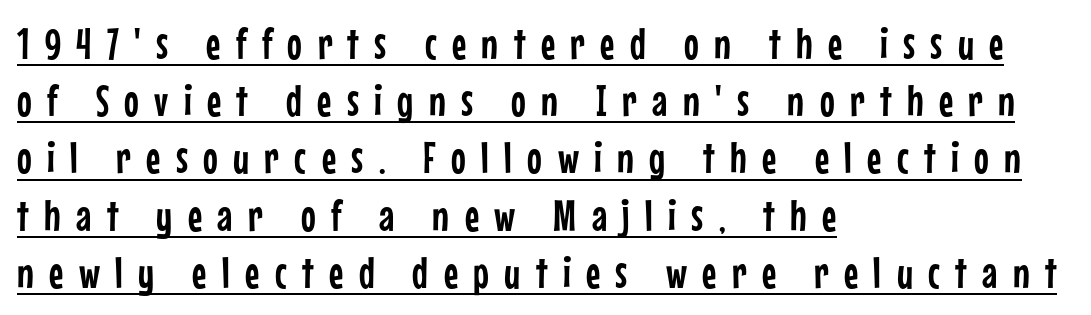
{"serif": "no", "italic": "no", "width": "condensed", "stroke_contrast": "low", "x_height": "medium", "monospaced": "no", "underline": "yes", "align": "left", "line_spacing": "normal", "line_spacing_ratio": 1.3, "letter_spacing": "wide", "letter_spacing_em": 0.35, "glyph_px": 44}
